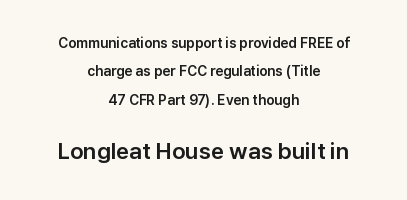
Q: Is the text italic (slanted)? A: No, it is upright.
Q: Is the text underlined? A: No.
Q: How is the paragraph aligned? A: Centered.
Q: Is the spacing between letters normal or unusually wide? A: Normal.
Q: Is the spacing between lines tight, normal or loose? A: Loose.
Q: Which block of text is set in a larger size, the first (top) or the second (bottom)? A: The second (bottom) one.
